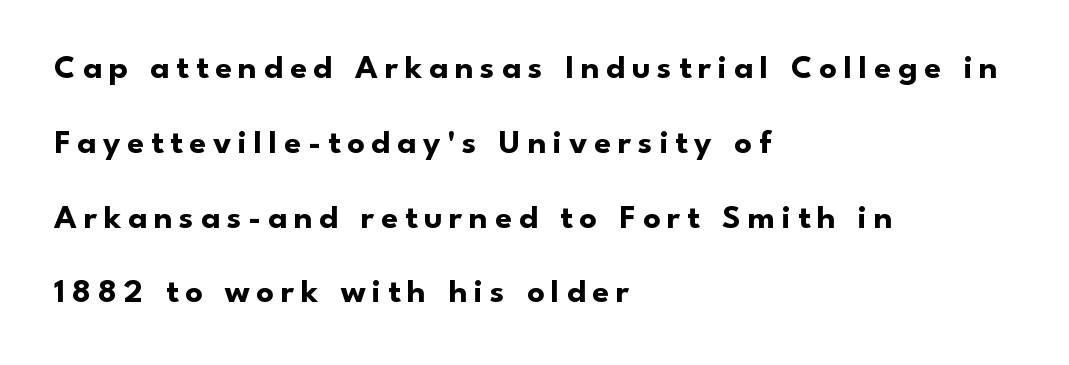
The image shows 34 px bold sans-serif type, upright; set left-aligned, loose line spacing (2.2x), unusually wide letter spacing (+0.2 em), not underlined; low stroke contrast and a small x-height.
